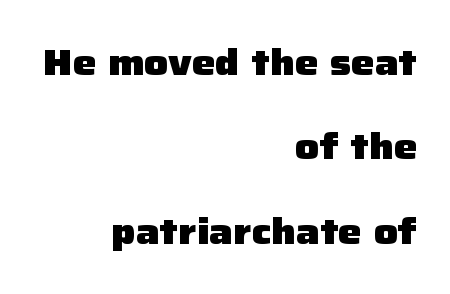
You could not count columns in this text — the font is proportionally spaced. How are the letters spaced? Ordinarily, with no added tracking. The glyphs have the mass of a bold cut. A sans-serif font was chosen for this passage. This is roman type, the default non-slanted kind.
